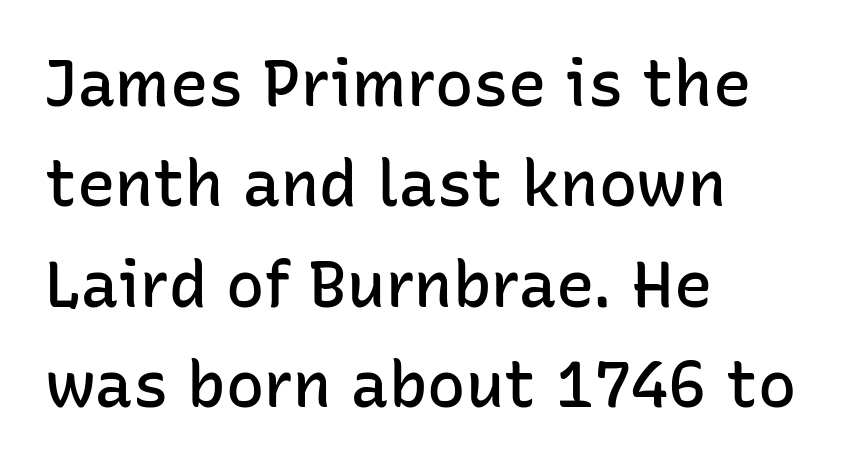
Q: Is the text bold? A: Semi-bold.
Q: Is the text italic (slanted)? A: No, it is upright.
Q: Is the typeface a serif or a sans-serif typeface? A: Sans-serif.
Q: Is the text underlined? A: No.
Q: How is the paragraph aligned? A: Left-aligned.
Q: Is the spacing between letters normal or unusually wide? A: Normal.
Q: Is the spacing between lines tight, normal or loose? A: Normal.
Q: Width (condensed, normal, or wide)? A: Normal.
Q: Stroke contrast? A: Low.
Q: x-height? A: Medium.
Q: Monospaced? A: No.
